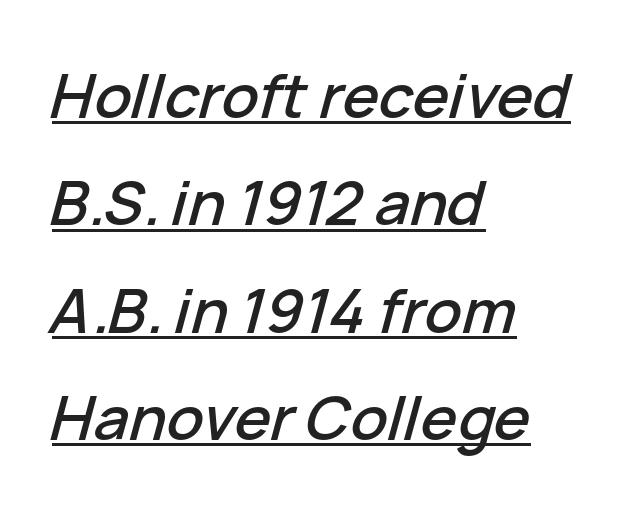
Q: Is the text italic (slanted)? A: Yes, it leans right by about 15 degrees.
Q: Is the text underlined? A: Yes.
Q: How is the paragraph aligned? A: Left-aligned.
Q: Is the spacing between letters normal or unusually wide? A: Normal.
Q: Width (condensed, normal, or wide)? A: Normal.
Q: Stroke contrast? A: Low.
Q: x-height? A: Medium.
Q: Monospaced? A: No.
